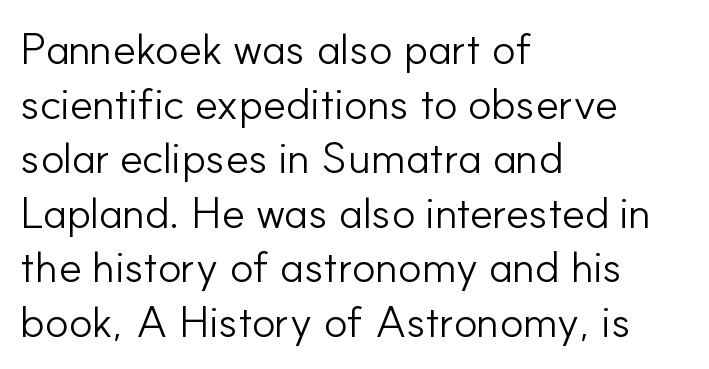
Q: Is the text bold? A: No.
Q: Is the text italic (slanted)? A: No, it is upright.
Q: Is the typeface a serif or a sans-serif typeface? A: Sans-serif.
Q: Is the text underlined? A: No.
Q: How is the paragraph aligned? A: Left-aligned.
Q: Is the spacing between letters normal or unusually wide? A: Normal.
Q: Width (condensed, normal, or wide)? A: Normal.
Q: Stroke contrast? A: Low.
Q: x-height? A: Small.
Q: Monospaced? A: No.
